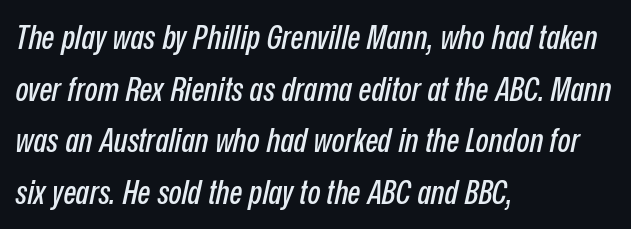
The image shows 34 px condensed type, italic (leaning right); set left-aligned, normal line spacing (1.52x), normal letter spacing, not underlined; low stroke contrast and a medium x-height.
